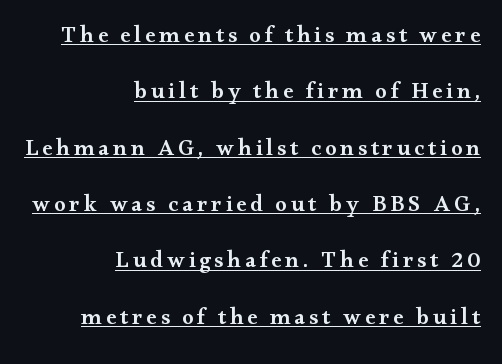
Q: Is the text bold? A: Semi-bold.
Q: Is the text italic (slanted)? A: No, it is upright.
Q: Is the text underlined? A: Yes.
Q: How is the paragraph aligned? A: Right-aligned.
Q: Is the spacing between lines tight, normal or loose? A: Loose.
